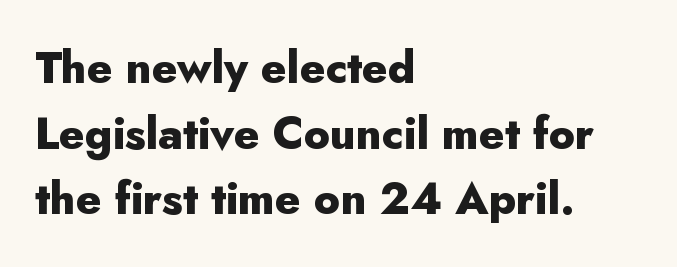
The image shows 44 px heavy sans-serif type, upright; set left-aligned, normal line spacing (1.49x), normal letter spacing, not underlined; low stroke contrast and a small x-height.
